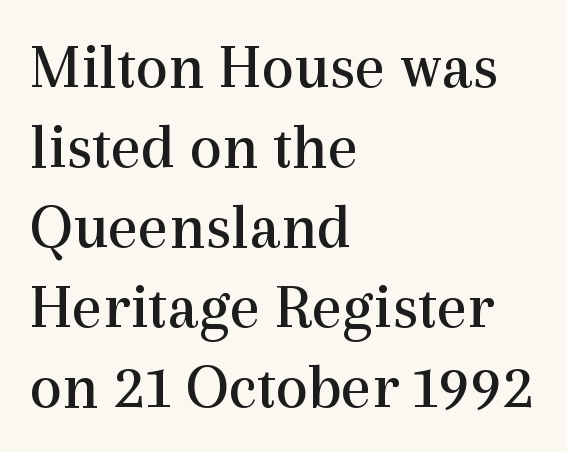
{"serif": "yes", "italic": "no", "bold": "no", "weight": "regular", "width": "normal", "x_height": "medium", "monospaced": "no", "underline": "no", "align": "left", "line_spacing_ratio": 1.23, "letter_spacing": "normal", "letter_spacing_em": 0.0, "glyph_px": 65}
